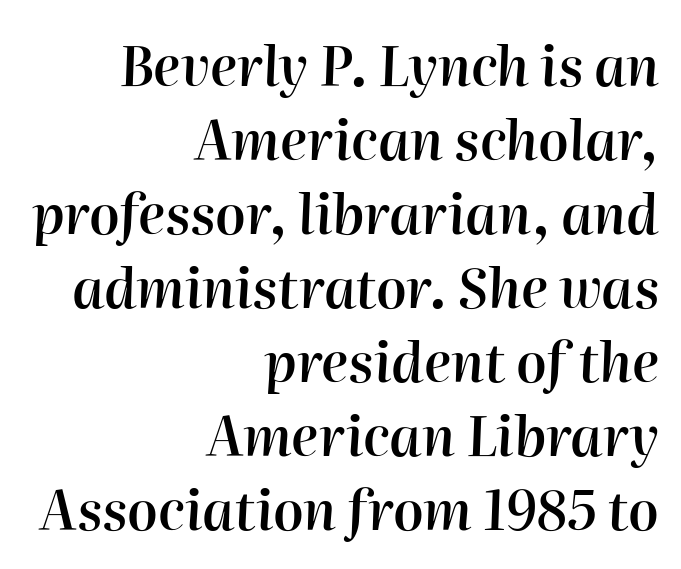
The image shows 54 px semibold type, italic (leaning right); set right-aligned, normal line spacing (1.37x), normal letter spacing, not underlined; high stroke contrast and a medium x-height.
